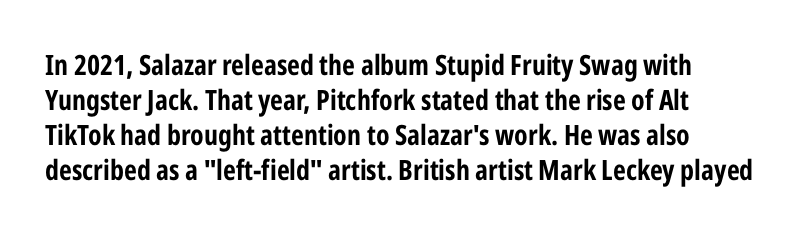
Left-aligned paragraph, ragged on the right. The passage shown is not underscored anywhere. The lettering holds an erect, upright posture throughout. A typesetter would call this proportional, since set widths differ per character.
